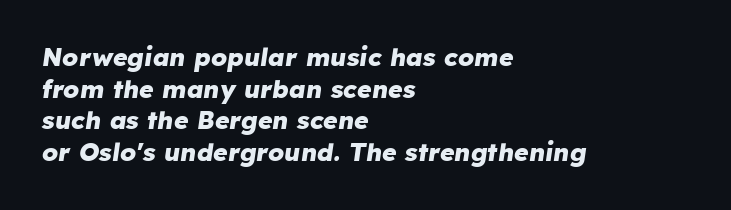
{"italic": "yes", "lean": "right", "slant_degrees": 8, "bold": "yes", "underline": "no", "align": "left", "line_spacing": "normal", "line_spacing_ratio": 1.27, "letter_spacing": "normal", "letter_spacing_em": 0.0, "glyph_px": 25}
